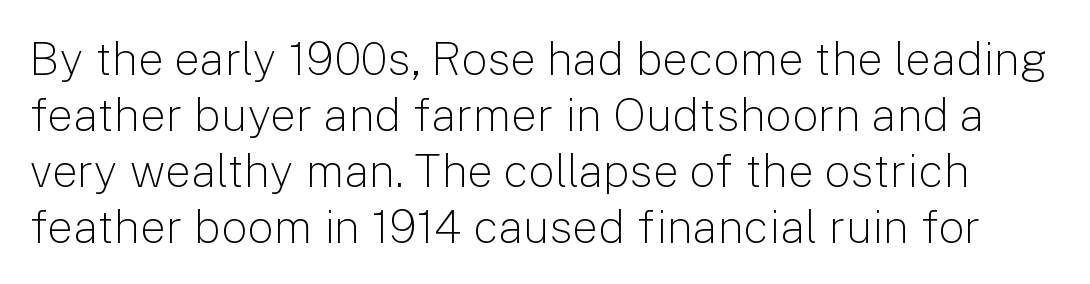
The image shows 46 px light sans-serif type, upright; set line spacing 1.22x, normal letter spacing, not underlined; low stroke contrast and a medium x-height.
